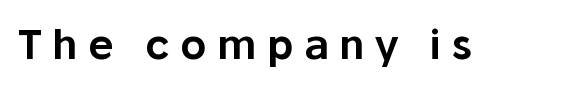
The space beneath each line is pristine and unruled. The passage shown is typed in a proportional face where columns would drift. Glyph-to-glyph distance is far greater than everyday printed text. The letters carry no serifs — their stems end cleanly without finishing strokes. Does the lettering tilt? It doesn't — this is upright.
